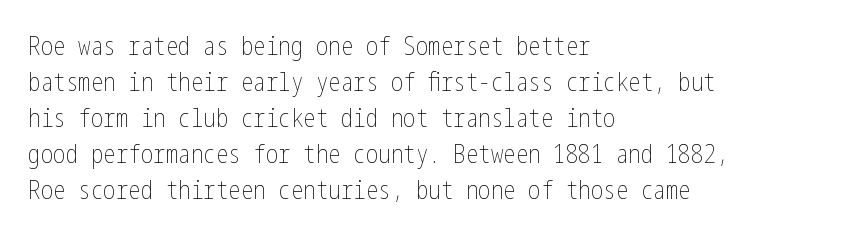
The rendering anchors every line to the left-hand side. Words appear dense and cohesive because spacing is normal. Does the leading feel generous? No, just average. A quiet, ordinary-to-light weight characterises the typeface.
